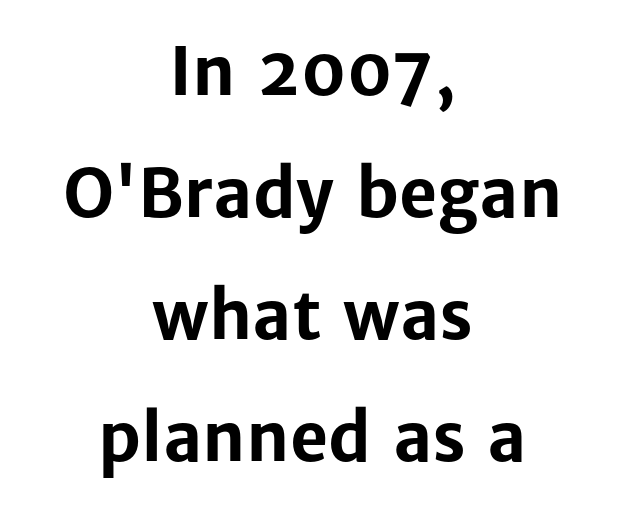
{"serif": "no", "italic": "no", "bold": "yes", "weight": "bold", "width": "normal", "stroke_contrast": "low", "x_height": "medium", "monospaced": "no", "underline": "no", "align": "center", "line_spacing_ratio": 1.85, "letter_spacing": "normal", "letter_spacing_em": 0.0, "glyph_px": 66}
